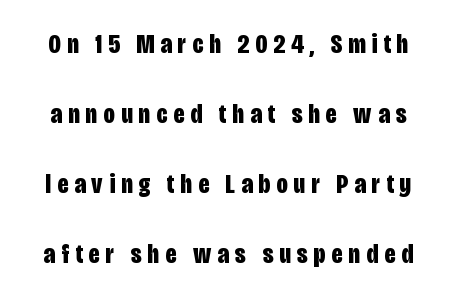
Q: Is the text bold? A: Yes.
Q: Is the text italic (slanted)? A: No, it is upright.
Q: Is the typeface a serif or a sans-serif typeface? A: Sans-serif.
Q: Is the text underlined? A: No.
Q: Is the spacing between letters normal or unusually wide? A: Unusually wide.
Q: Is the spacing between lines tight, normal or loose? A: Loose.
Q: Width (condensed, normal, or wide)? A: Condensed.
Q: Stroke contrast? A: Low.
Q: x-height? A: Large.
Q: Monospaced? A: No.
